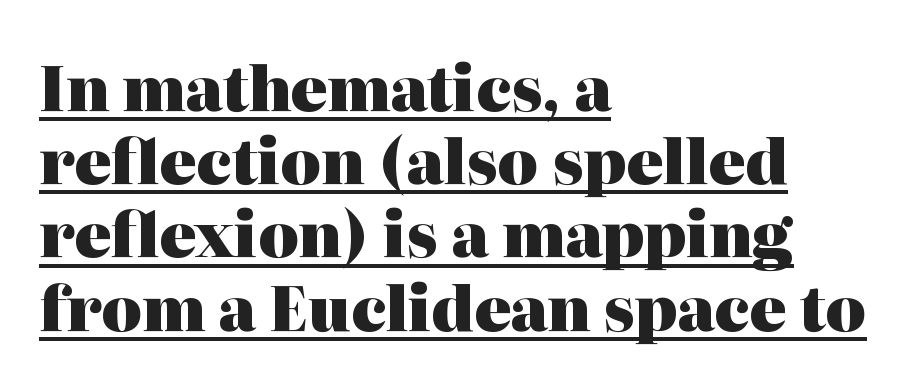
The image shows 61 px heavy serif type, upright; set left-aligned, line spacing 1.2x, normal letter spacing, underlined; high stroke contrast and a medium x-height.
